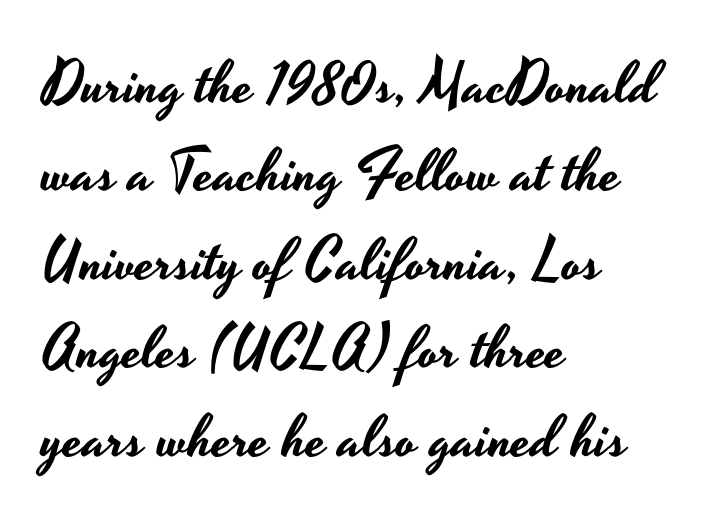
Vertically, the passage feels balanced, rows spaced as you'd expect. This rendering leaves character spacing at its baseline value. Look at the bottom of the vertical strokes: they stop flat, with no serifs.
